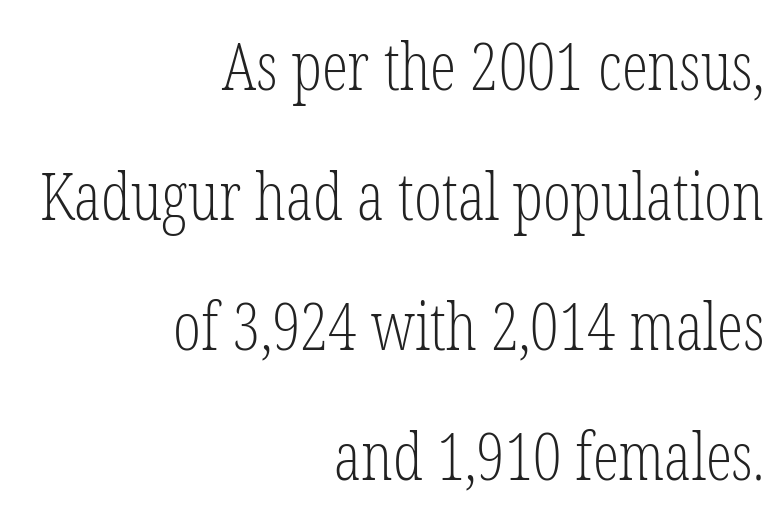
Notice how the stems are strictly vertical — no italics here. I'd call this a serif setting — the letters wear small feet. Notice the wide empty band between every row — that's loose leading. Spacing verdict: proportional, widths tailored to each character.
